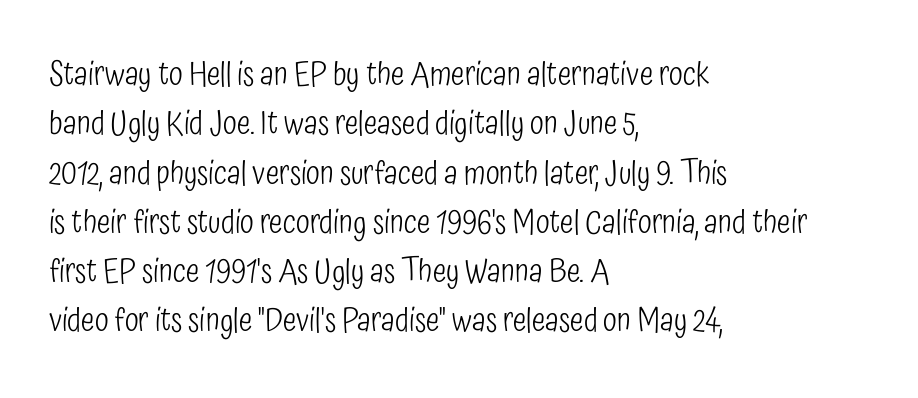
The image shows 32 px light, condensed sans-serif type, upright; set left-aligned, normal line spacing (1.54x), normal letter spacing, not underlined; low stroke contrast and a medium x-height.
